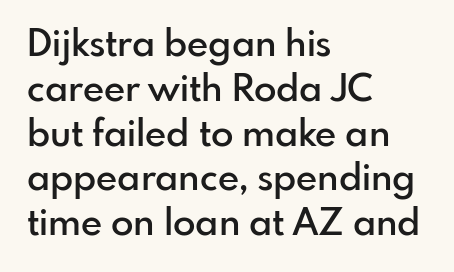
This is sans-serif lettering, the kind often seen on screens and signage. Looks like regular typesetting: each glyph gets only the width it needs. Posture: straight, roman, zero tilt. The sample has been set in demibold, a notch under bold.
